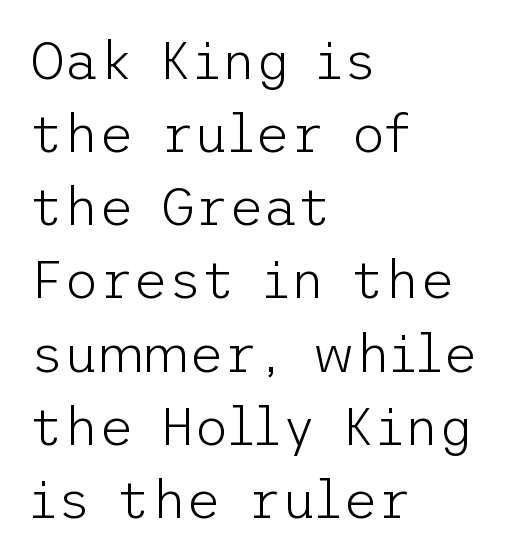
The image shows 53 px light sans-serif type, upright; set left-aligned, normal line spacing (1.38x), normal letter spacing, not underlined; low stroke contrast and a medium x-height.
